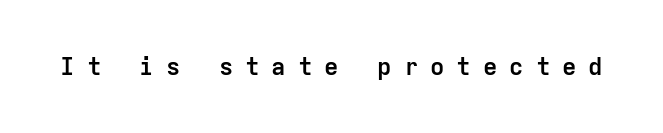
Q: Is the text bold? A: Yes.
Q: Is the text italic (slanted)? A: No, it is upright.
Q: Is the text underlined? A: No.
Q: Is the spacing between letters normal or unusually wide? A: Unusually wide.
